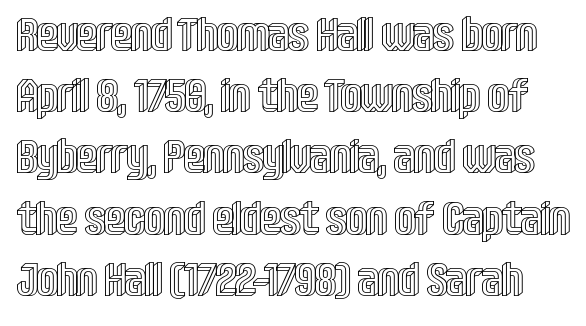
The image shows 46 px condensed type, upright; set normal line spacing (1.33x), normal letter spacing, not underlined; a large x-height.
